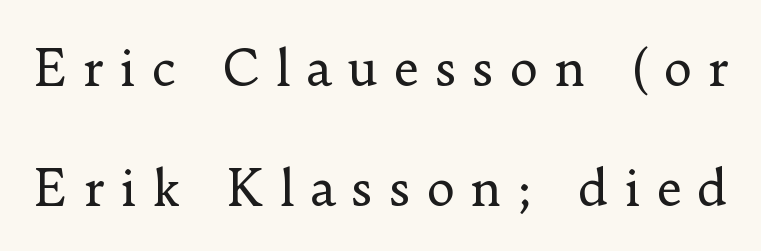
The image shows 49 px regular-weight serif type, upright; set loose line spacing (2.44x), unusually wide letter spacing (+0.31 em), not underlined; low stroke contrast and a small x-height.
